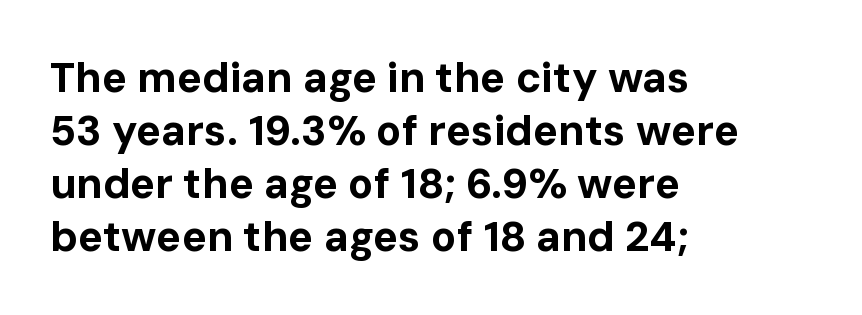
{"serif": "no", "italic": "no", "bold": "yes", "weight": "bold", "width": "normal", "stroke_contrast": "low", "x_height": "medium", "monospaced": "no", "underline": "no", "align": "left", "line_spacing": "normal", "line_spacing_ratio": 1.26, "letter_spacing": "normal", "letter_spacing_em": 0.0, "glyph_px": 42}
